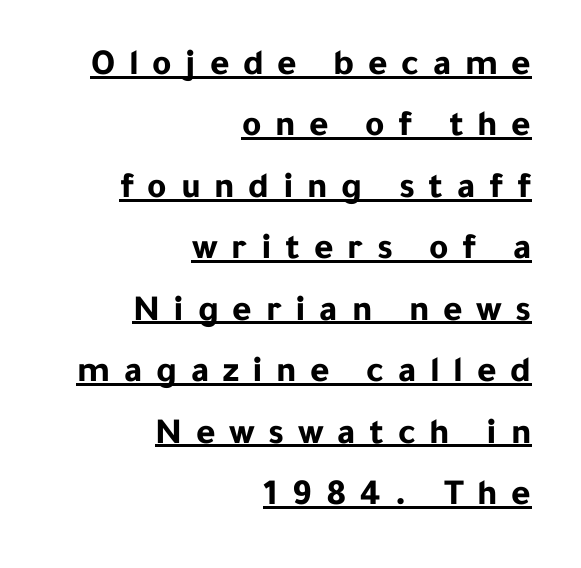
The image shows 37 px bold sans-serif type, upright; set right-aligned, normal line spacing (1.66x), unusually wide letter spacing (+0.37 em), underlined; low stroke contrast and a medium x-height.
